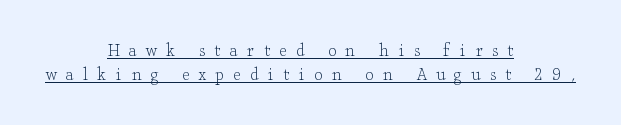
Q: Is the text bold? A: No.
Q: Is the text italic (slanted)? A: No, it is upright.
Q: Is the text underlined? A: Yes.
Q: How is the paragraph aligned? A: Centered.
Q: Is the spacing between letters normal or unusually wide? A: Unusually wide.
